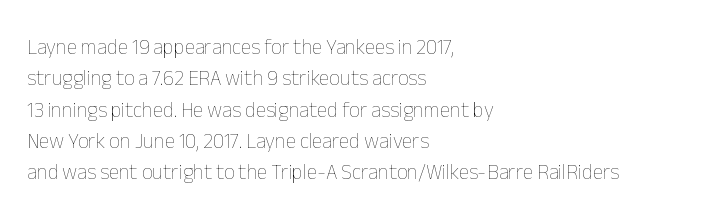
Ordinary non-slanted type is in use. Honestly, the row spacing looks completely unremarkable. These lines keep a tight, regular rhythm from letter to letter. These lines stack with their left ends in a neat column.
